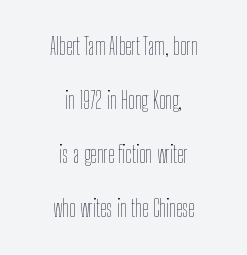
The image shows 23 px text type, upright; set centered, loose line spacing (2.35x), normal letter spacing, not underlined.
